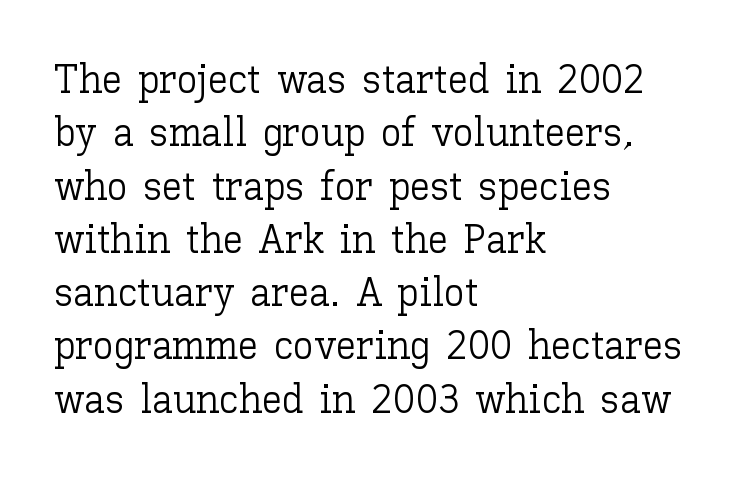
Q: Is the text bold? A: No.
Q: Is the text italic (slanted)? A: No, it is upright.
Q: Is the text underlined? A: No.
Q: How is the paragraph aligned? A: Left-aligned.
Q: Is the spacing between letters normal or unusually wide? A: Normal.
Q: Is the spacing between lines tight, normal or loose? A: Normal.
Q: Width (condensed, normal, or wide)? A: Normal.
Q: Stroke contrast? A: Low.
Q: x-height? A: Medium.
Q: Monospaced? A: No.
